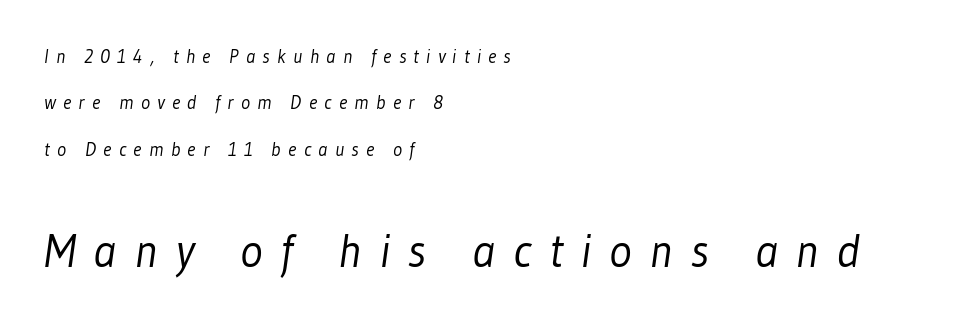
{"serif": "no", "bold": "no", "weight": "light", "width": "condensed", "stroke_contrast": "low", "x_height": "medium", "monospaced": "no", "underline": "no", "align": "left", "line_spacing": "loose", "line_spacing_ratio": 2.44, "letter_spacing": "wide", "letter_spacing_em": 0.38, "larger_block": "second", "size_ratio": 2.47, "glyph_px": 47}
